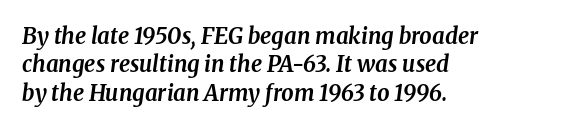
{"italic": "yes", "lean": "right", "slant_degrees": 8, "bold": "yes", "underline": "no", "align": "left", "line_spacing": "normal", "line_spacing_ratio": 1.29, "letter_spacing": "normal", "letter_spacing_em": 0.0, "glyph_px": 22}
